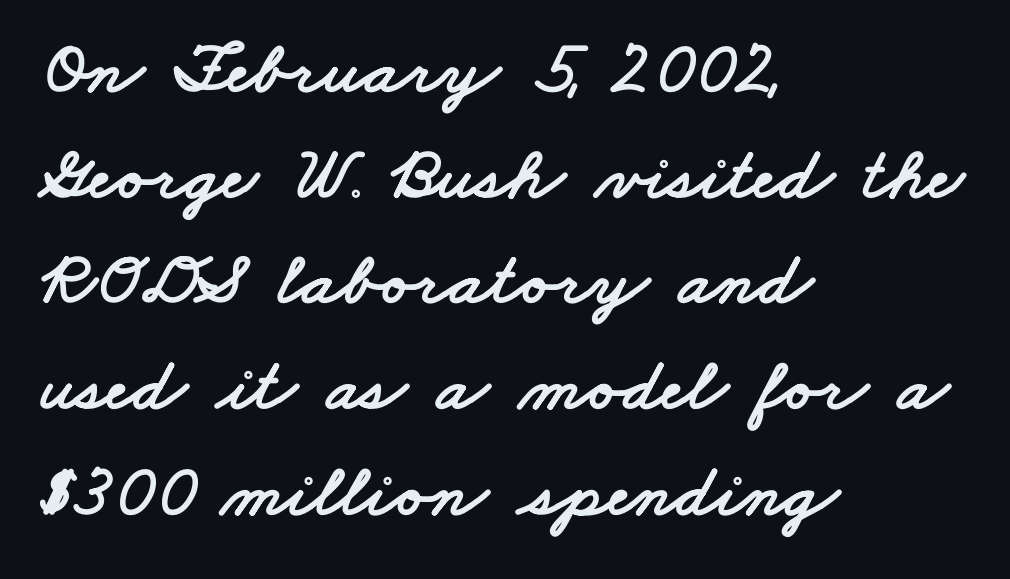
{"serif": "no", "width": "wide", "stroke_contrast": "low", "x_height": "small", "monospaced": "no", "underline": "no", "align": "left", "line_spacing": "normal", "line_spacing_ratio": 1.41, "letter_spacing": "normal", "letter_spacing_em": 0.0, "glyph_px": 75}
